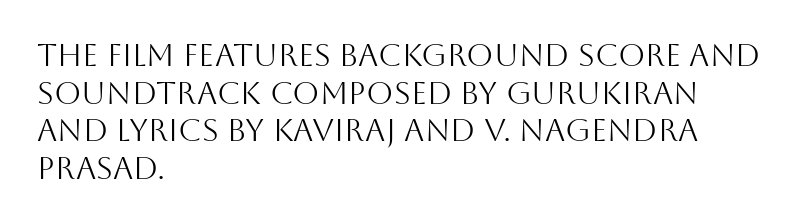
{"serif": "no", "italic": "no", "bold": "no", "weight": "light", "width": "normal", "stroke_contrast": "medium", "x_height": "large", "monospaced": "no", "underline": "no", "align": "left", "line_spacing_ratio": 1.21, "letter_spacing": "normal", "letter_spacing_em": 0.0, "glyph_px": 31}
